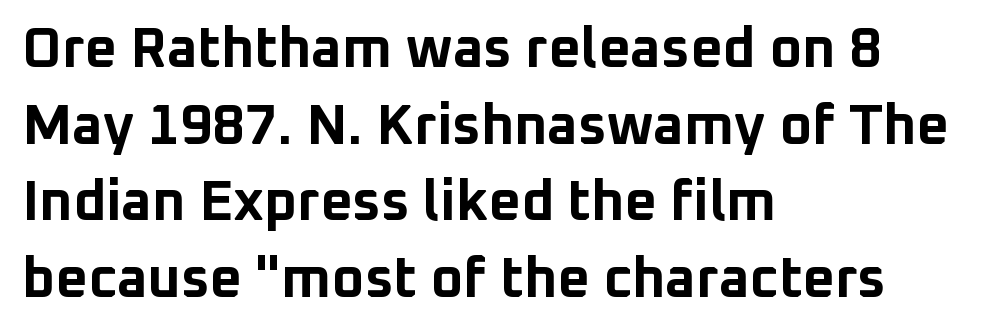
Compared with typical paragraphs, the rows here are spaced about the same. This sample uses an upright cut, with every glyph sitting square on the baseline. This rendering features lettering with no underline. Character widths vary here, with narrow letters taking less room than wide ones. To sum up the face: it is a sans, with no serifs. Look at the stroke-to-counter ratio: heavy, a bold.
